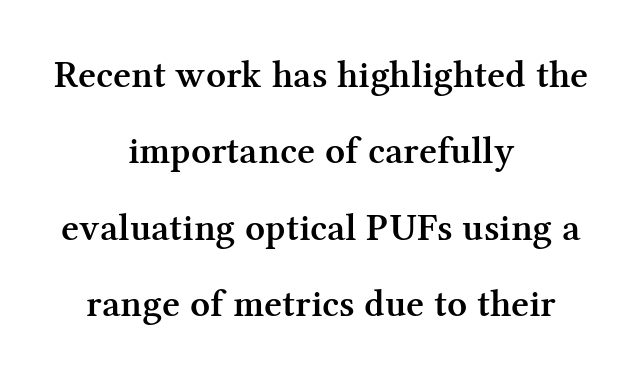
The image shows 39 px semibold serif type, upright; set centered, loose line spacing (1.96x), normal letter spacing, not underlined; medium stroke contrast and a medium x-height.
